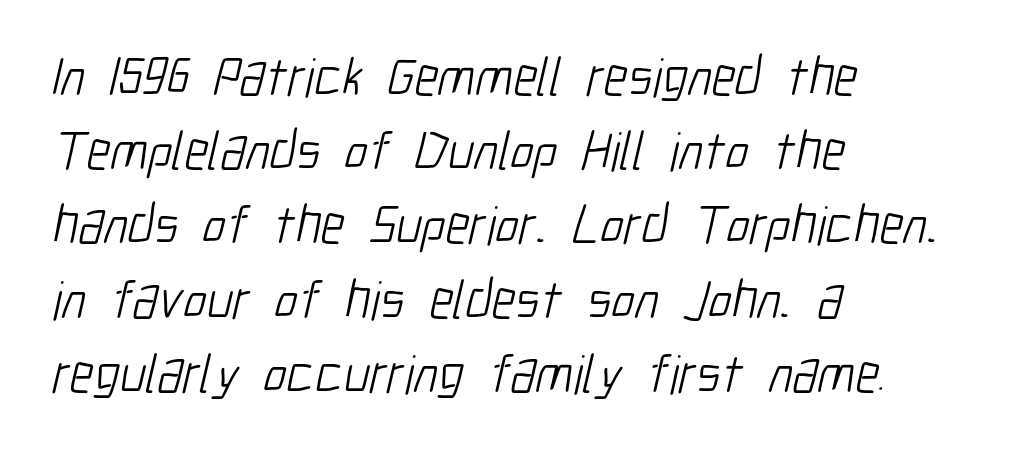
Q: Is the text bold? A: No.
Q: Is the typeface a serif or a sans-serif typeface? A: Sans-serif.
Q: Is the text underlined? A: No.
Q: How is the paragraph aligned? A: Left-aligned.
Q: Is the spacing between letters normal or unusually wide? A: Normal.
Q: Is the spacing between lines tight, normal or loose? A: Normal.
Q: Width (condensed, normal, or wide)? A: Condensed.
Q: Stroke contrast? A: Low.
Q: x-height? A: Medium.
Q: Monospaced? A: No.
